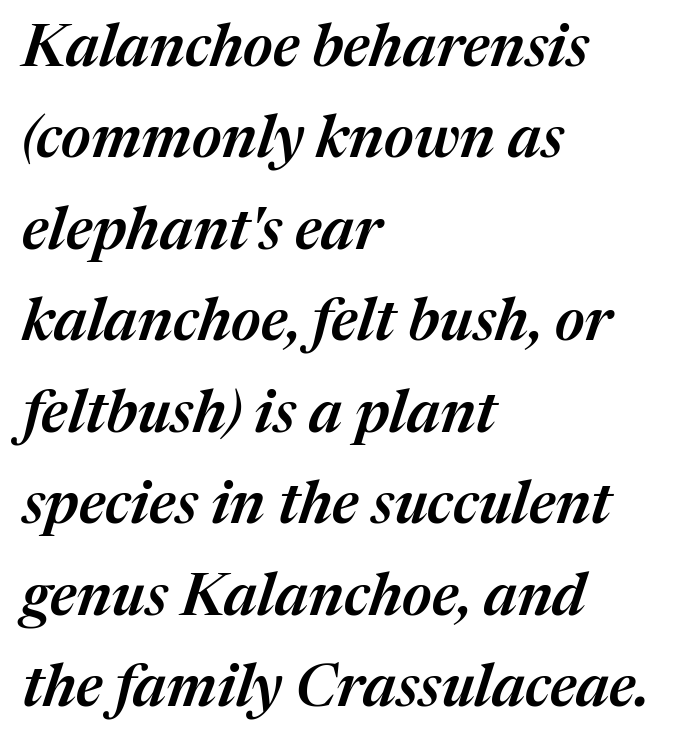
The space directly below the letters is spotless. The passage is arranged the way most books set body copy — flush left. This block has exactly the height ordinary leading produces. The face used here is proportionally spaced, like ordinary book or web type. Students, note that the glyphs here touch the page at normal intervals. Rendered with sloped, italic letterforms.
